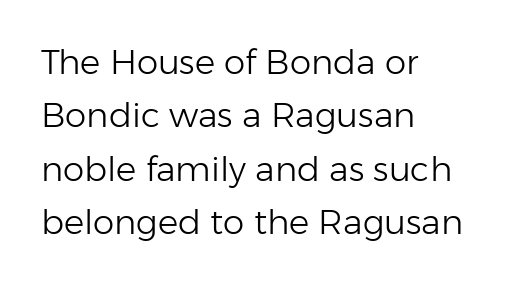
{"serif": "no", "italic": "no", "bold": "no", "weight": "light", "width": "normal", "stroke_contrast": "low", "x_height": "medium", "monospaced": "no", "underline": "no", "align": "left", "line_spacing": "normal", "line_spacing_ratio": 1.57, "letter_spacing": "normal", "letter_spacing_em": 0.0, "glyph_px": 34}
